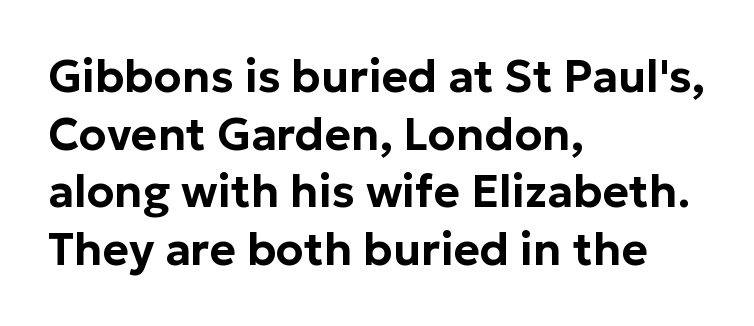
Does the lettering tilt? It doesn't — this is upright. The lines sit at an ordinary, default distance from one another. The typeface chosen for these lines omits serifs. The passage shown is typed in a proportional face where columns would drift.
